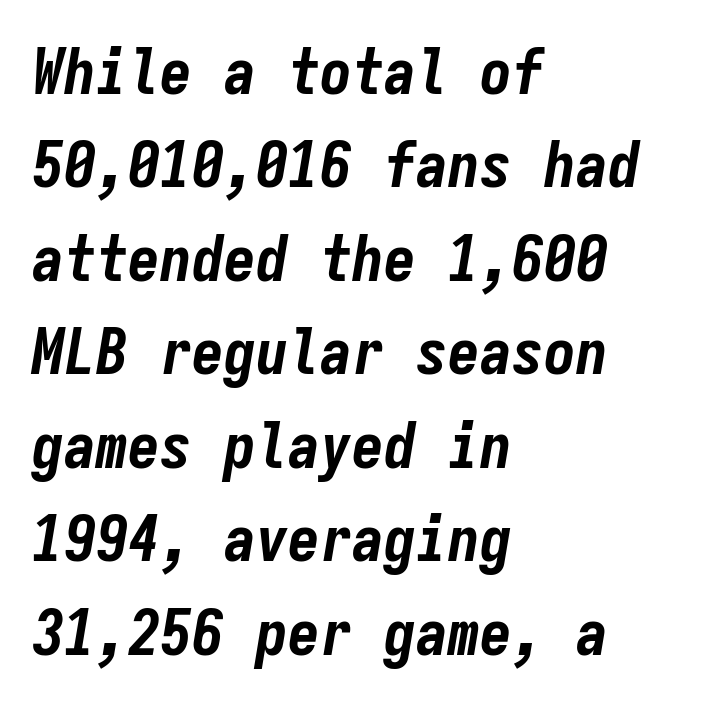
The image shows 64 px bold, condensed type, italic (leaning right), monospaced; set left-aligned, normal line spacing (1.46x), normal letter spacing, not underlined; low stroke contrast and a medium x-height.
